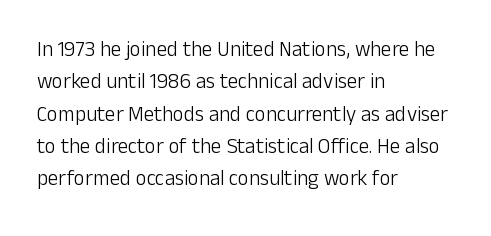
Q: Is the text bold? A: No.
Q: Is the text italic (slanted)? A: No, it is upright.
Q: Is the text underlined? A: No.
Q: How is the paragraph aligned? A: Left-aligned.
Q: Is the spacing between letters normal or unusually wide? A: Normal.
Q: Is the spacing between lines tight, normal or loose? A: Normal.
